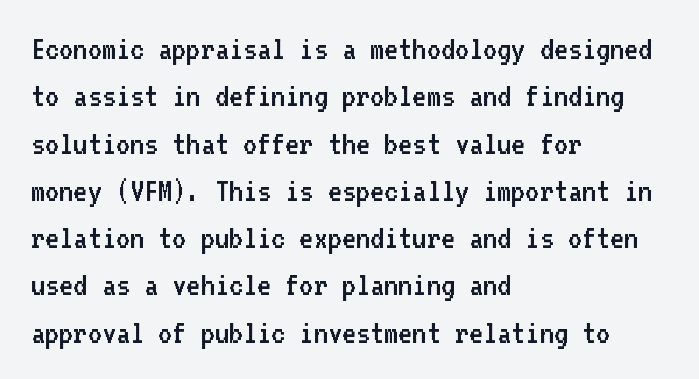
The image shows 34 px regular-weight sans-serif type, upright, monospaced; set left-aligned, normal line spacing (1.39x), normal letter spacing, not underlined; low stroke contrast and a medium x-height.
